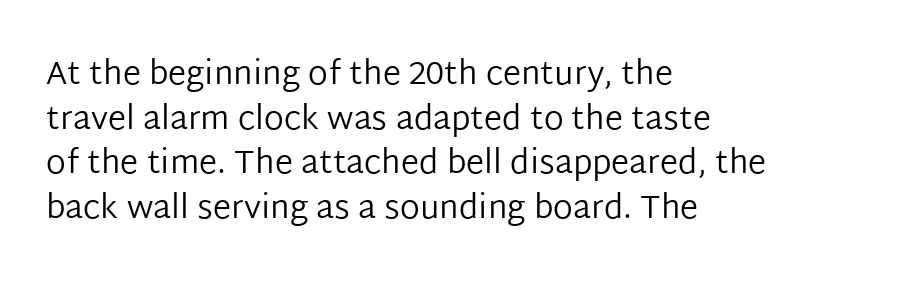
Q: Is the text bold? A: No.
Q: Is the text italic (slanted)? A: No, it is upright.
Q: Is the typeface a serif or a sans-serif typeface? A: Sans-serif.
Q: Is the text underlined? A: No.
Q: How is the paragraph aligned? A: Left-aligned.
Q: Is the spacing between letters normal or unusually wide? A: Normal.
Q: Is the spacing between lines tight, normal or loose? A: Normal.
Q: Width (condensed, normal, or wide)? A: Normal.
Q: Stroke contrast? A: Low.
Q: x-height? A: Medium.
Q: Monospaced? A: No.
